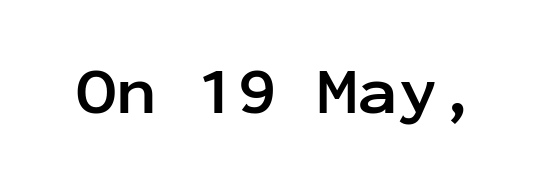
Q: Is the text bold? A: Yes.
Q: Is the text italic (slanted)? A: No, it is upright.
Q: Is the typeface a serif or a sans-serif typeface? A: Sans-serif.
Q: Is the text underlined? A: No.
Q: Is the spacing between letters normal or unusually wide? A: Normal.
Q: Width (condensed, normal, or wide)? A: Normal.
Q: Stroke contrast? A: Low.
Q: x-height? A: Medium.
Q: Monospaced? A: Yes.
